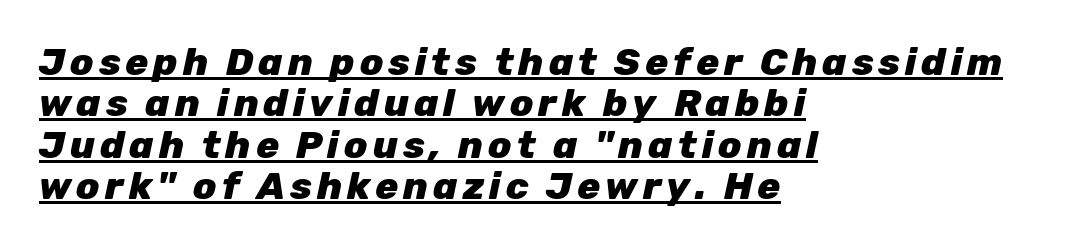
Notice how descenders almost collide with the ascenders below — that's tight leading. This sample carries an underscore along the baseline area. The specimen reads as italic at a glance. This is heavy type, rendered in bold. The face used here is proportionally spaced, like ordinary book or web type. Caption: multi-line text, flush left, ragged right.
